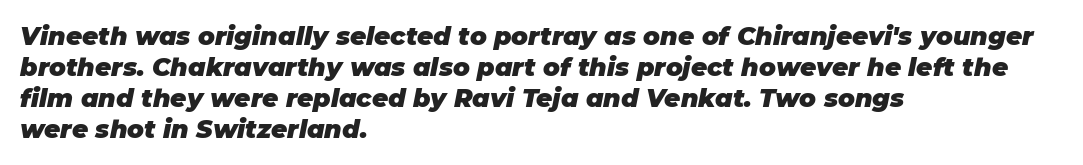
Q: Is the text bold? A: Yes.
Q: Is the text italic (slanted)? A: Yes, it leans right by about 11 degrees.
Q: Is the text underlined? A: No.
Q: How is the paragraph aligned? A: Left-aligned.
Q: Is the spacing between letters normal or unusually wide? A: Normal.
